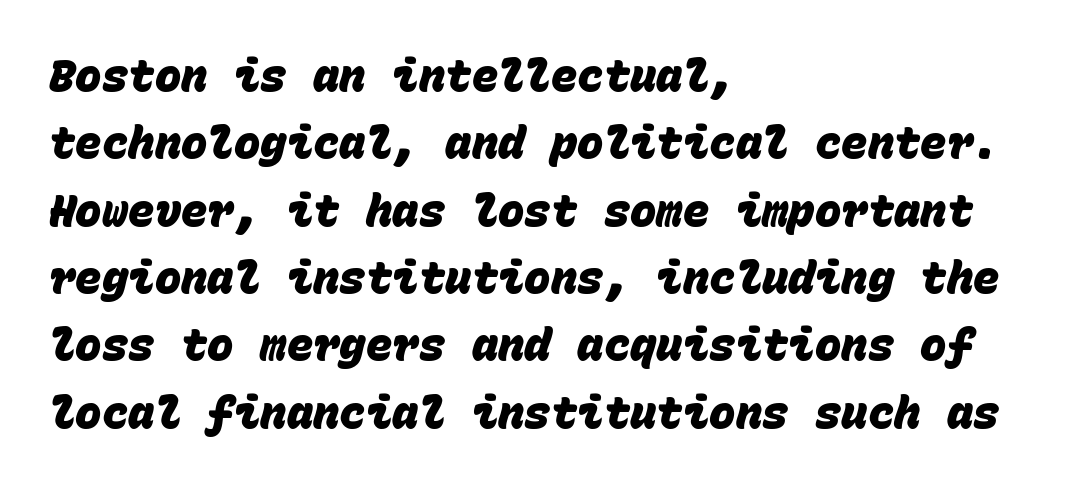
{"serif": "no", "bold": "yes", "weight": "heavy", "width": "normal", "stroke_contrast": "low", "x_height": "large", "monospaced": "yes", "underline": "no", "align": "left", "line_spacing": "normal", "line_spacing_ratio": 1.53, "letter_spacing": "normal", "letter_spacing_em": 0.0, "glyph_px": 44}
